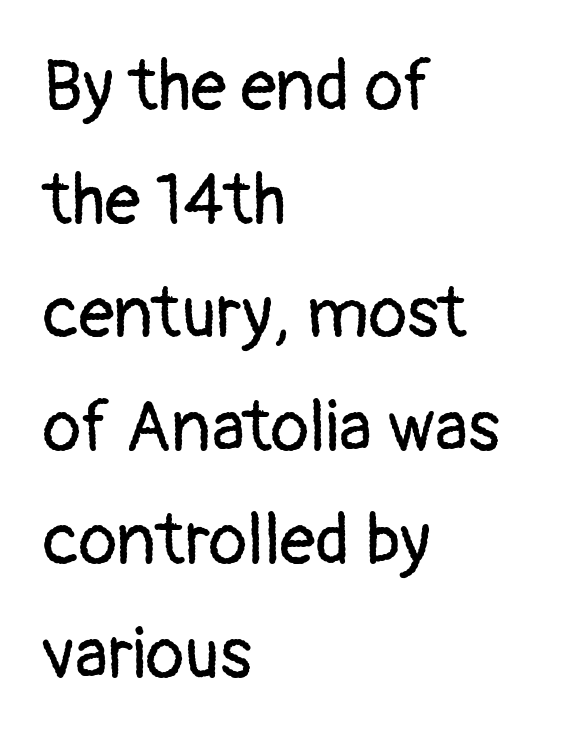
{"serif": "no", "italic": "no", "bold": "no", "weight": "regular", "width": "normal", "stroke_contrast": "low", "x_height": "medium", "monospaced": "no", "underline": "no", "align": "left", "line_spacing": "normal", "line_spacing_ratio": 1.6, "letter_spacing": "normal", "letter_spacing_em": 0.0, "glyph_px": 71}
